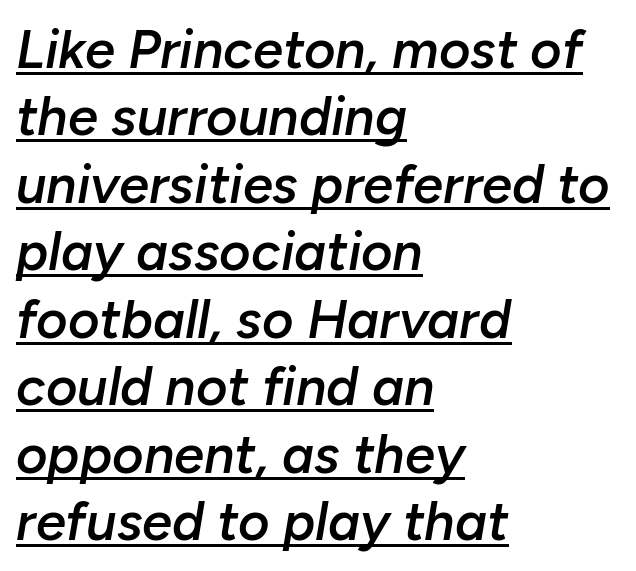
{"italic": "yes", "lean": "right", "slant_degrees": 10, "bold": "semi", "weight": "semibold", "width": "normal", "stroke_contrast": "low", "x_height": "medium", "monospaced": "no", "underline": "yes", "align": "left", "line_spacing": "normal", "line_spacing_ratio": 1.25, "letter_spacing": "normal", "letter_spacing_em": 0.0, "glyph_px": 54}
